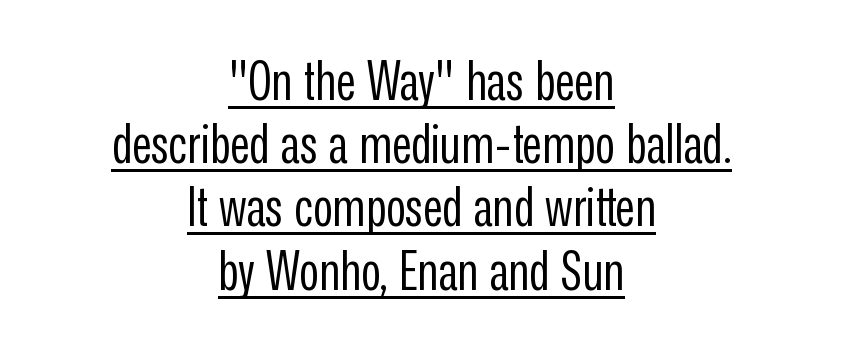
Q: Is the text bold? A: No.
Q: Is the text italic (slanted)? A: No, it is upright.
Q: Is the typeface a serif or a sans-serif typeface? A: Sans-serif.
Q: Is the text underlined? A: Yes.
Q: How is the paragraph aligned? A: Centered.
Q: Is the spacing between letters normal or unusually wide? A: Normal.
Q: Width (condensed, normal, or wide)? A: Condensed.
Q: Stroke contrast? A: Low.
Q: x-height? A: Medium.
Q: Monospaced? A: No.
